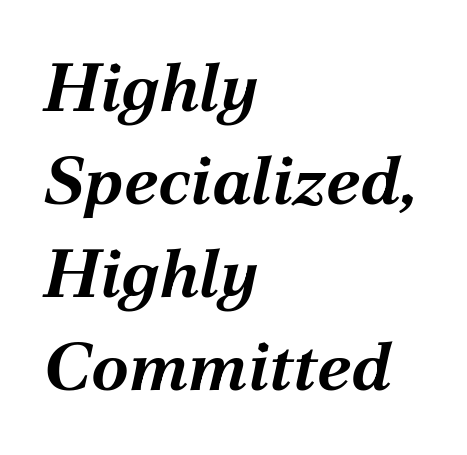
The image shows 68 px bold type, italic (leaning right); set left-aligned, normal line spacing (1.37x), normal letter spacing, not underlined; medium stroke contrast and a medium x-height.
